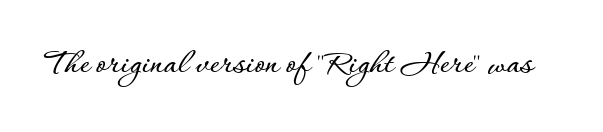
Q: Is the text italic (slanted)? A: Yes.
Q: Is the text underlined? A: No.
Q: Is the spacing between letters normal or unusually wide? A: Normal.
Q: Width (condensed, normal, or wide)? A: Normal.
Q: Stroke contrast? A: Low.
Q: x-height? A: Small.
Q: Monospaced? A: No.
